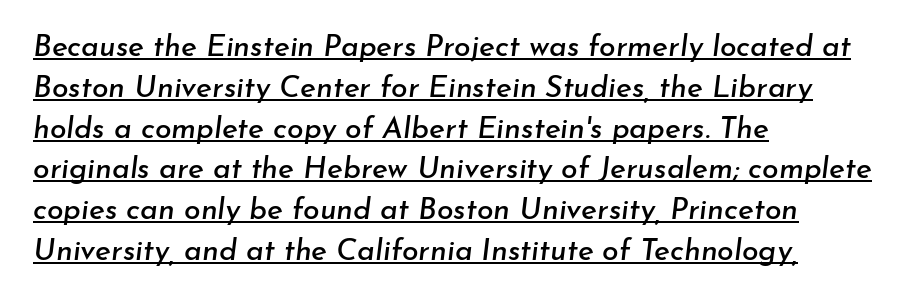
The rendering uses natural spacing where letterforms have individual widths. Layout note: lines flush left. Characters are canted at an angle relative to the baseline's perpendicular. Honestly, the letter spacing is just normal — you wouldn't notice it. Caption: lettering with a line underneath. If you measured baseline to baseline, you'd find a middling distance.
